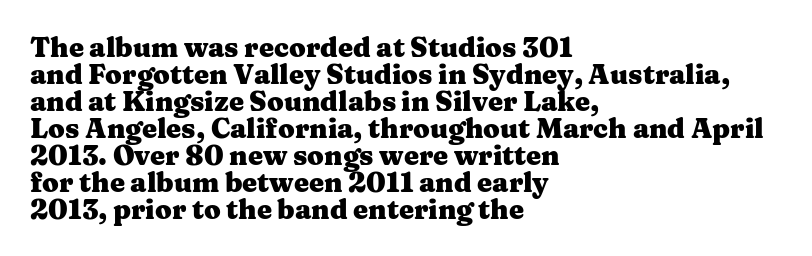
{"italic": "no", "bold": "yes", "underline": "no", "align": "left", "line_spacing": "tight", "line_spacing_ratio": 1.0, "letter_spacing": "normal", "letter_spacing_em": 0.0, "glyph_px": 27}
